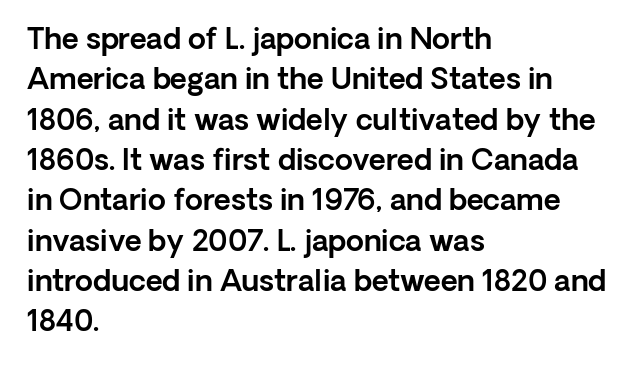
Q: Is the text italic (slanted)? A: No, it is upright.
Q: Is the typeface a serif or a sans-serif typeface? A: Sans-serif.
Q: Is the text underlined? A: No.
Q: How is the paragraph aligned? A: Left-aligned.
Q: Is the spacing between letters normal or unusually wide? A: Normal.
Q: Is the spacing between lines tight, normal or loose? A: Normal.
Q: Width (condensed, normal, or wide)? A: Normal.
Q: x-height? A: Medium.
Q: Monospaced? A: No.
